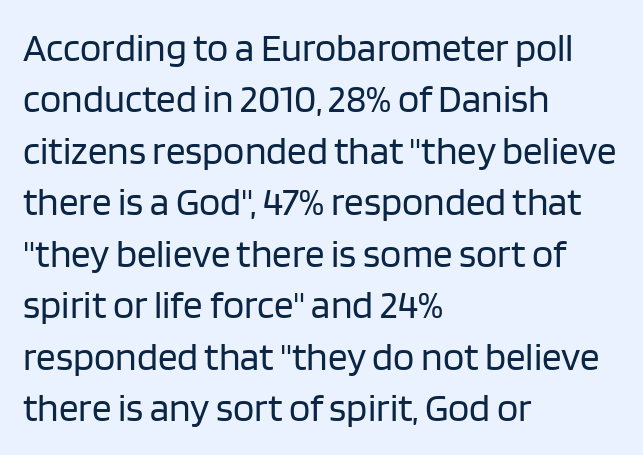
Q: Is the text bold? A: No.
Q: Is the text italic (slanted)? A: No, it is upright.
Q: Is the typeface a serif or a sans-serif typeface? A: Sans-serif.
Q: Is the text underlined? A: No.
Q: How is the paragraph aligned? A: Left-aligned.
Q: Is the spacing between letters normal or unusually wide? A: Normal.
Q: Is the spacing between lines tight, normal or loose? A: Normal.
Q: Width (condensed, normal, or wide)? A: Normal.
Q: Stroke contrast? A: Low.
Q: x-height? A: Large.
Q: Monospaced? A: No.
